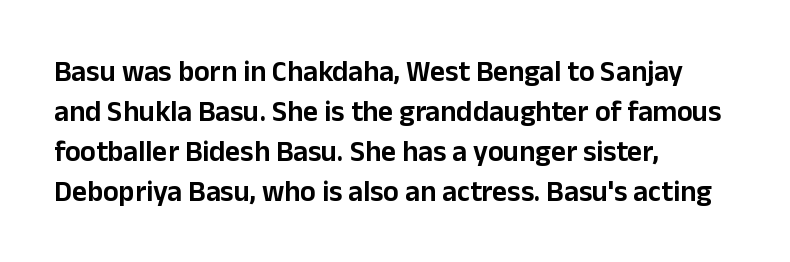
The image shows 29 px sans-serif type, upright; set left-aligned, normal line spacing (1.38x), normal letter spacing, not underlined; low stroke contrast and a medium x-height.
